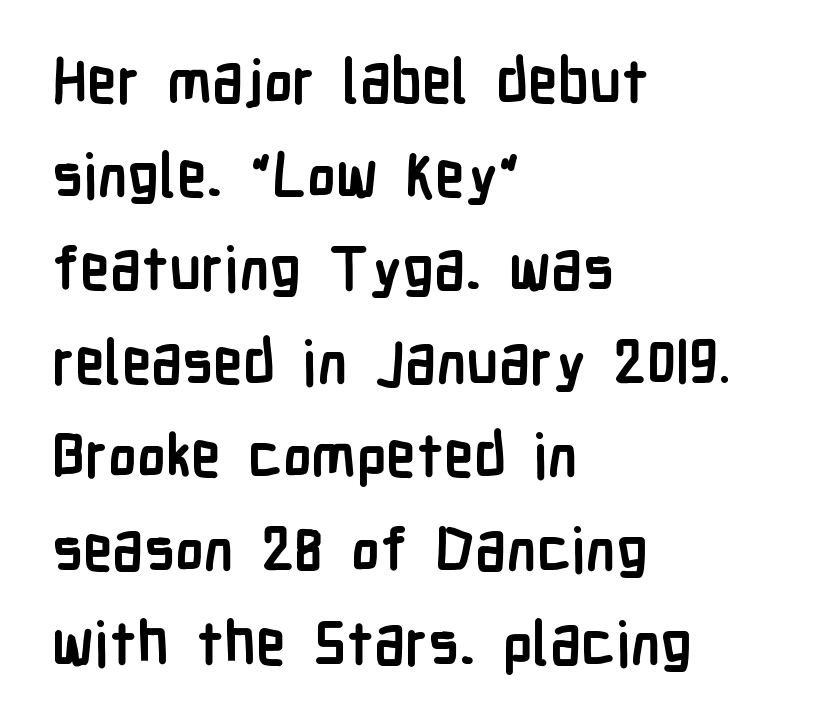
Q: Is the text bold? A: Yes.
Q: Is the text italic (slanted)? A: No, it is upright.
Q: Is the typeface a serif or a sans-serif typeface? A: Sans-serif.
Q: Is the text underlined? A: No.
Q: How is the paragraph aligned? A: Left-aligned.
Q: Is the spacing between letters normal or unusually wide? A: Normal.
Q: Is the spacing between lines tight, normal or loose? A: Normal.
Q: Width (condensed, normal, or wide)? A: Condensed.
Q: Stroke contrast? A: Low.
Q: x-height? A: Medium.
Q: Monospaced? A: No.
